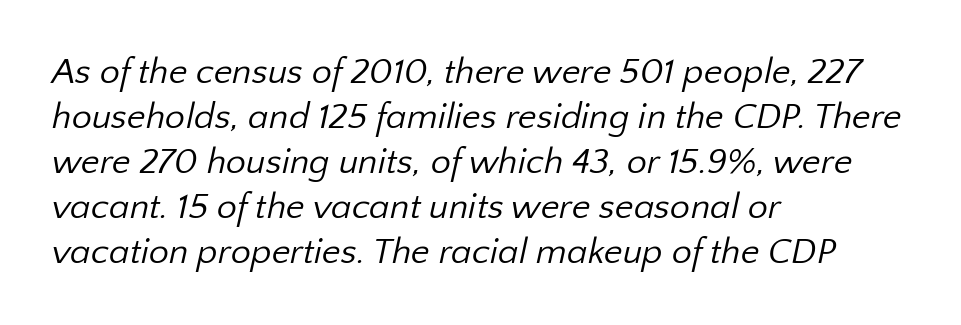
Q: Is the text bold? A: No.
Q: Is the typeface a serif or a sans-serif typeface? A: Sans-serif.
Q: Is the text underlined? A: No.
Q: How is the paragraph aligned? A: Left-aligned.
Q: Is the spacing between letters normal or unusually wide? A: Normal.
Q: Is the spacing between lines tight, normal or loose? A: Normal.
Q: Width (condensed, normal, or wide)? A: Normal.
Q: Stroke contrast? A: Low.
Q: x-height? A: Medium.
Q: Monospaced? A: No.
